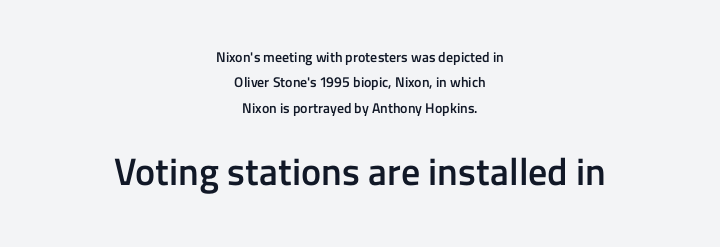
Q: Is the text bold? A: Semi-bold.
Q: Is the text italic (slanted)? A: No, it is upright.
Q: Is the typeface a serif or a sans-serif typeface? A: Sans-serif.
Q: Is the text underlined? A: No.
Q: How is the paragraph aligned? A: Centered.
Q: Is the spacing between letters normal or unusually wide? A: Normal.
Q: Which block of text is set in a larger size, the first (top) or the second (bottom)? A: The second (bottom) one.
Q: Width (condensed, normal, or wide)? A: Normal.
Q: Stroke contrast? A: Low.
Q: x-height? A: Medium.
Q: Monospaced? A: No.
